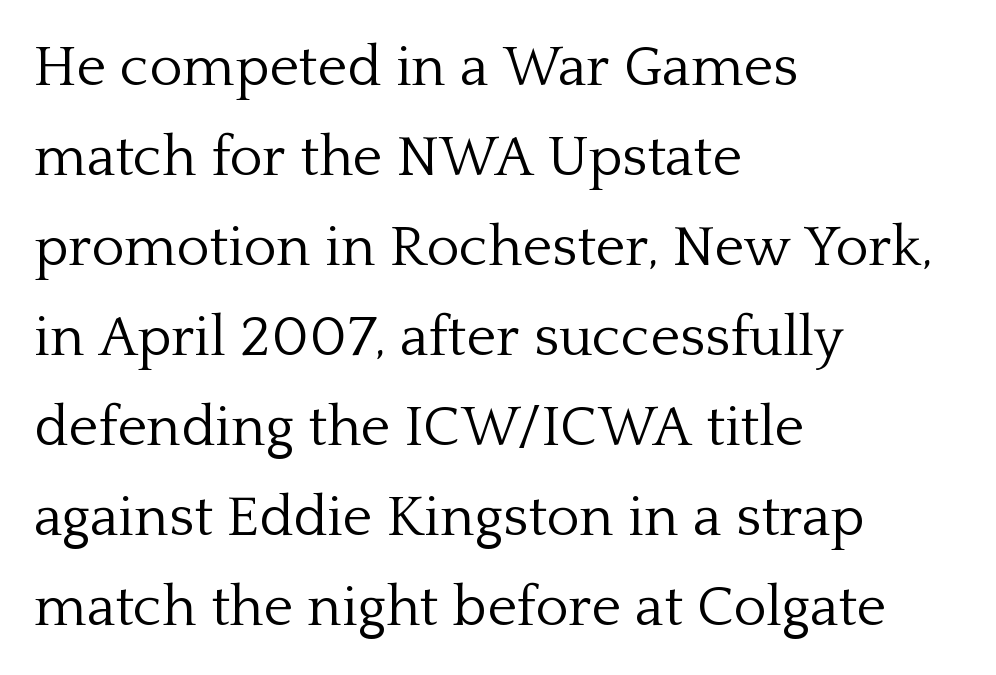
Q: Is the text bold? A: No.
Q: Is the text italic (slanted)? A: No, it is upright.
Q: Is the typeface a serif or a sans-serif typeface? A: Serif.
Q: Is the text underlined? A: No.
Q: How is the paragraph aligned? A: Left-aligned.
Q: Is the spacing between letters normal or unusually wide? A: Normal.
Q: Is the spacing between lines tight, normal or loose? A: Normal.
Q: Width (condensed, normal, or wide)? A: Normal.
Q: Stroke contrast? A: Low.
Q: x-height? A: Medium.
Q: Monospaced? A: No.
